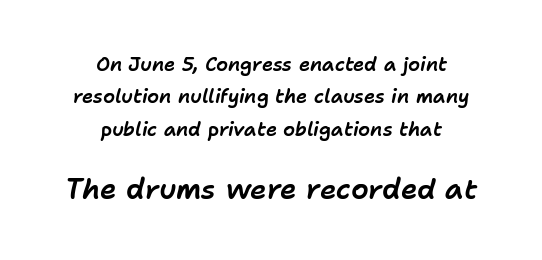
Q: Is the text italic (slanted)? A: Yes, it leans right by about 11 degrees.
Q: Is the text underlined? A: No.
Q: How is the paragraph aligned? A: Centered.
Q: Is the spacing between letters normal or unusually wide? A: Normal.
Q: Is the spacing between lines tight, normal or loose? A: Normal.
Q: Which block of text is set in a larger size, the first (top) or the second (bottom)? A: The second (bottom) one.
Q: Width (condensed, normal, or wide)? A: Normal.
Q: Stroke contrast? A: Low.
Q: x-height? A: Medium.
Q: Monospaced? A: No.
